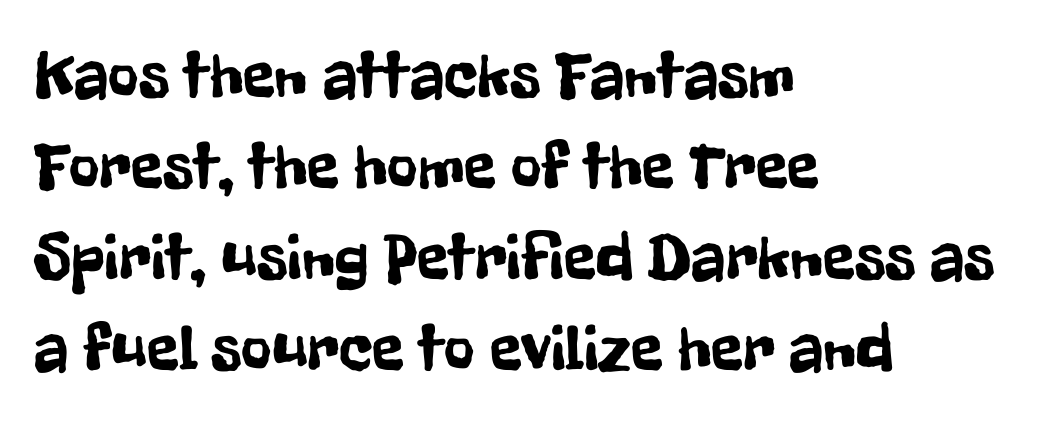
Q: Is the text italic (slanted)? A: No, it is upright.
Q: Is the typeface a serif or a sans-serif typeface? A: Sans-serif.
Q: Is the text underlined? A: No.
Q: How is the paragraph aligned? A: Left-aligned.
Q: Is the spacing between letters normal or unusually wide? A: Normal.
Q: Is the spacing between lines tight, normal or loose? A: Normal.
Q: Width (condensed, normal, or wide)? A: Condensed.
Q: Stroke contrast? A: Low.
Q: x-height? A: Medium.
Q: Monospaced? A: No.
